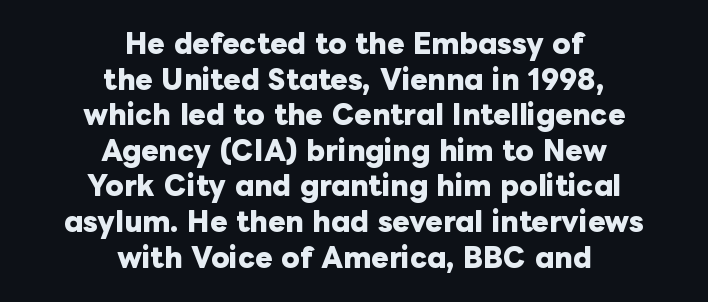
The paragraph shown floats in the horizontal middle. The lines sit at an ordinary, default distance from one another. What stands out about the letter spacing? Nothing — it is the standard amount. A typesetter would mark this as roman, not italic.
